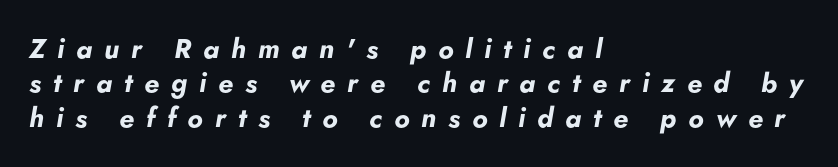
Q: Is the text bold? A: Yes.
Q: Is the text italic (slanted)? A: Yes, it leans right by about 5 degrees.
Q: Is the text underlined? A: No.
Q: How is the paragraph aligned? A: Left-aligned.
Q: Is the spacing between letters normal or unusually wide? A: Unusually wide.
Q: Is the spacing between lines tight, normal or loose? A: Normal.
